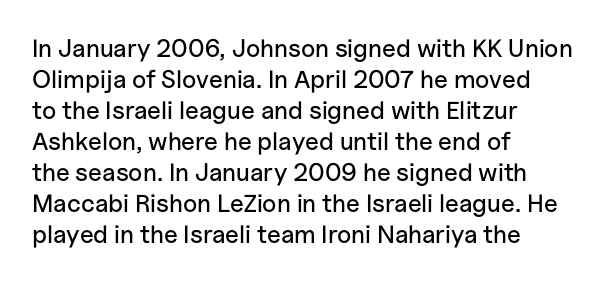
The image shows 25 px text type, upright; set left-aligned, line spacing 1.24x, normal letter spacing, not underlined.
